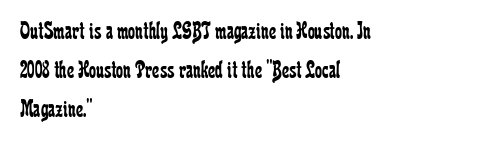
Is this a heavy cut? Hardly; it is regular or lighter. In CSS terms this would be text-align: left. Words appear dense and cohesive because spacing is normal. The gap between lines stays unmarked. Reading down the column, the eye jumps a familiar distance to each next line. This is roman type, the default non-slanted kind.
